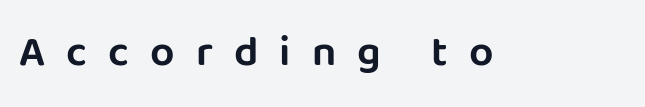
Q: Is the text italic (slanted)? A: No, it is upright.
Q: Is the typeface a serif or a sans-serif typeface? A: Sans-serif.
Q: Is the text underlined? A: No.
Q: Is the spacing between letters normal or unusually wide? A: Unusually wide.
Q: Width (condensed, normal, or wide)? A: Normal.
Q: Stroke contrast? A: Low.
Q: x-height? A: Large.
Q: Monospaced? A: No.
